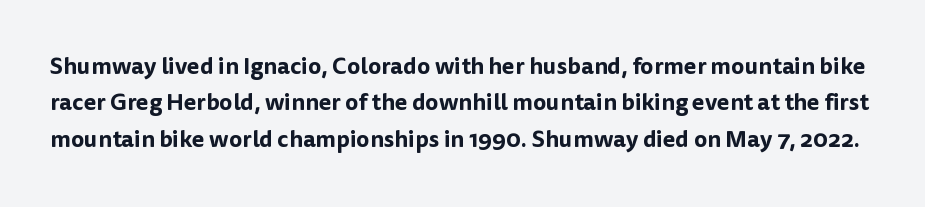
The image shows 23 px text type, upright; set normal line spacing (1.58x), normal letter spacing, not underlined.
